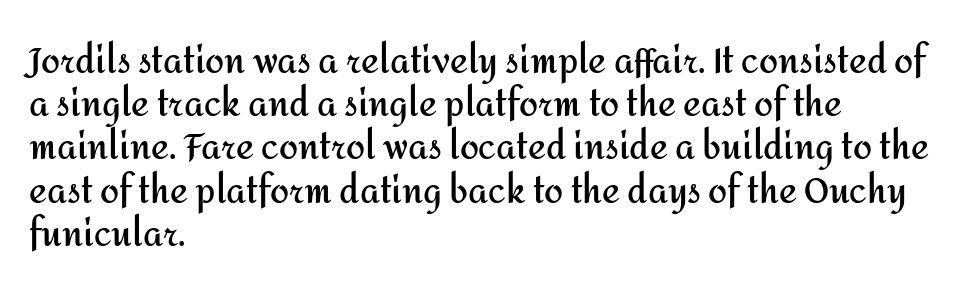
{"serif": "no", "italic": "no", "bold": "yes", "weight": "semibold", "width": "normal", "stroke_contrast": "medium", "x_height": "medium", "monospaced": "no", "underline": "no", "align": "left", "line_spacing": "normal", "line_spacing_ratio": 1.27, "letter_spacing": "normal", "letter_spacing_em": 0.0, "glyph_px": 34}
